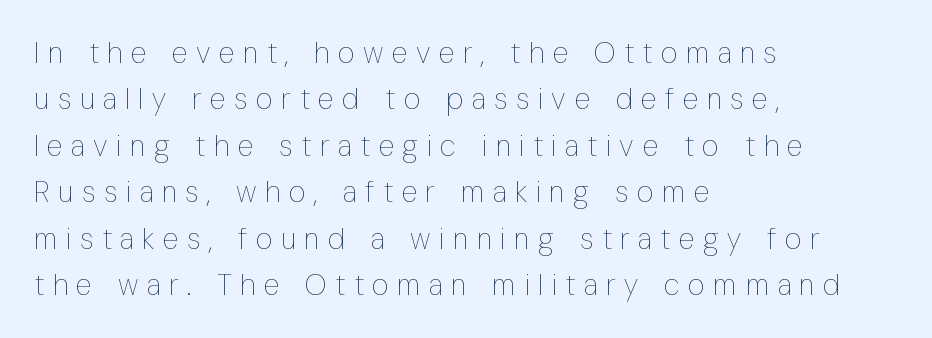
The image shows 29 px thin, condensed type, upright; set left-aligned, normal line spacing (1.6x), unusually wide letter spacing (+0.3 em), not underlined; low stroke contrast and a medium x-height.
